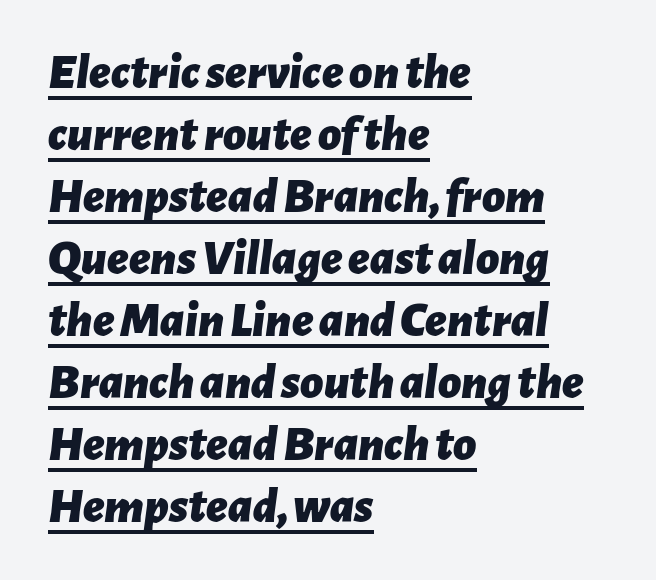
Q: Is the text bold? A: Yes.
Q: Is the text italic (slanted)? A: Yes, it leans right by about 7 degrees.
Q: Is the text underlined? A: Yes.
Q: How is the paragraph aligned? A: Left-aligned.
Q: Is the spacing between letters normal or unusually wide? A: Normal.
Q: Width (condensed, normal, or wide)? A: Normal.
Q: Stroke contrast? A: Low.
Q: x-height? A: Medium.
Q: Monospaced? A: No.
